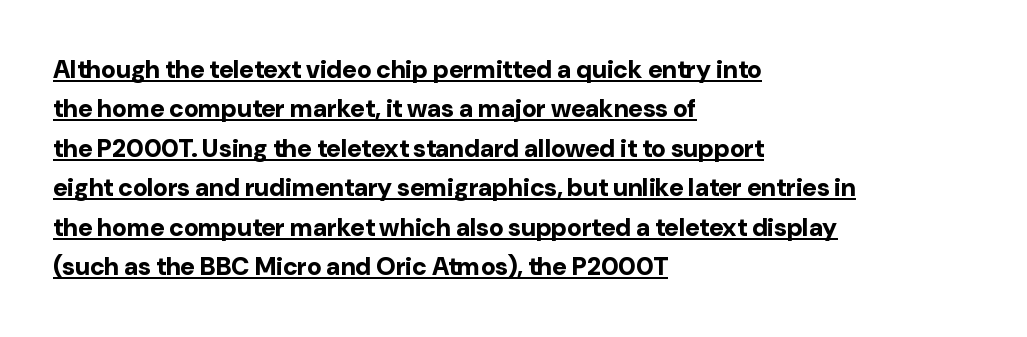
The image shows 25 px bold type, upright; set left-aligned, normal line spacing (1.58x), normal letter spacing, underlined.
